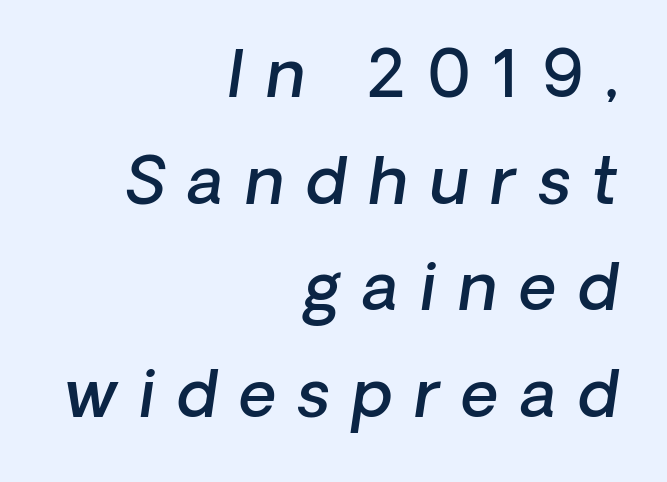
{"italic": "yes", "lean": "right", "slant_degrees": 8, "bold": "semi", "weight": "semibold", "width": "normal", "stroke_contrast": "low", "x_height": "medium", "monospaced": "no", "underline": "no", "align": "right", "line_spacing": "normal", "line_spacing_ratio": 1.64, "letter_spacing": "wide", "letter_spacing_em": 0.34, "glyph_px": 65}
